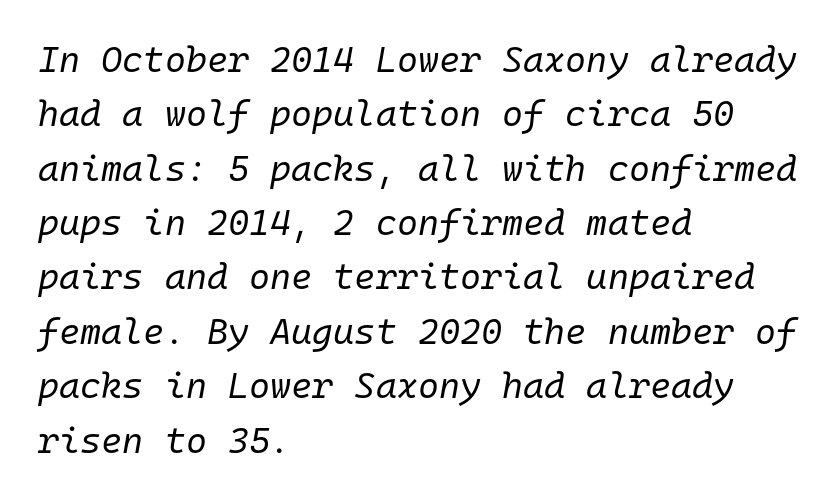
{"italic": "yes", "lean": "right", "slant_degrees": 10, "bold": "no", "weight": "regular", "width": "normal", "stroke_contrast": "low", "x_height": "medium", "monospaced": "yes", "underline": "no", "align": "left", "line_spacing": "normal", "line_spacing_ratio": 1.51, "letter_spacing": "normal", "letter_spacing_em": 0.0, "glyph_px": 36}
